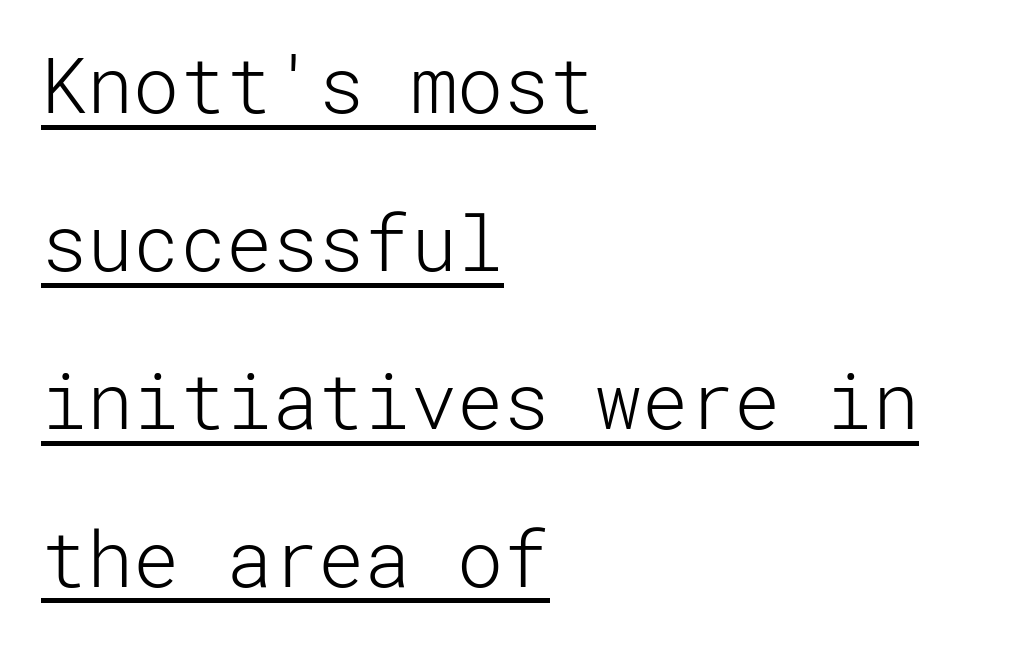
The image shows 77 px light sans-serif type, upright; set left-aligned, loose line spacing (2.05x), normal letter spacing, underlined; low stroke contrast and a medium x-height.
